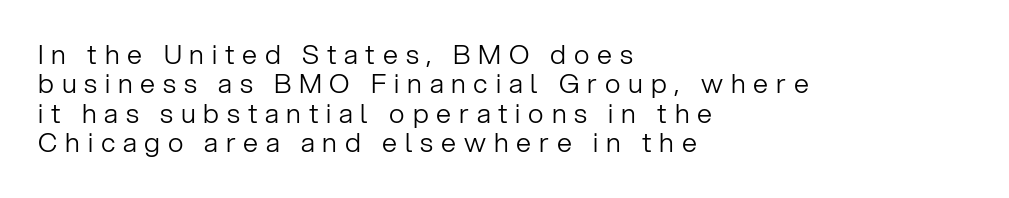
Q: Is the text bold? A: No.
Q: Is the text italic (slanted)? A: No, it is upright.
Q: Is the text underlined? A: No.
Q: How is the paragraph aligned? A: Left-aligned.
Q: Is the spacing between letters normal or unusually wide? A: Unusually wide.
Q: Is the spacing between lines tight, normal or loose? A: Tight.
